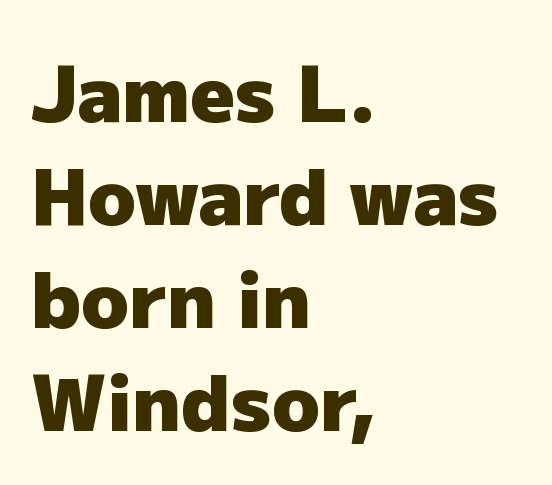
{"serif": "no", "italic": "no", "bold": "yes", "weight": "heavy", "width": "normal", "stroke_contrast": "low", "x_height": "medium", "monospaced": "no", "underline": "no", "align": "left", "line_spacing": "normal", "line_spacing_ratio": 1.32, "letter_spacing": "normal", "letter_spacing_em": 0.0, "glyph_px": 78}
